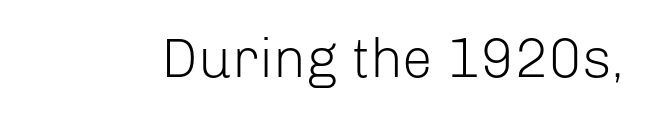
Q: Is the text bold? A: No.
Q: Is the text italic (slanted)? A: No, it is upright.
Q: Is the typeface a serif or a sans-serif typeface? A: Sans-serif.
Q: Is the text underlined? A: No.
Q: Is the spacing between letters normal or unusually wide? A: Normal.
Q: Width (condensed, normal, or wide)? A: Normal.
Q: Stroke contrast? A: Low.
Q: x-height? A: Medium.
Q: Monospaced? A: No.
